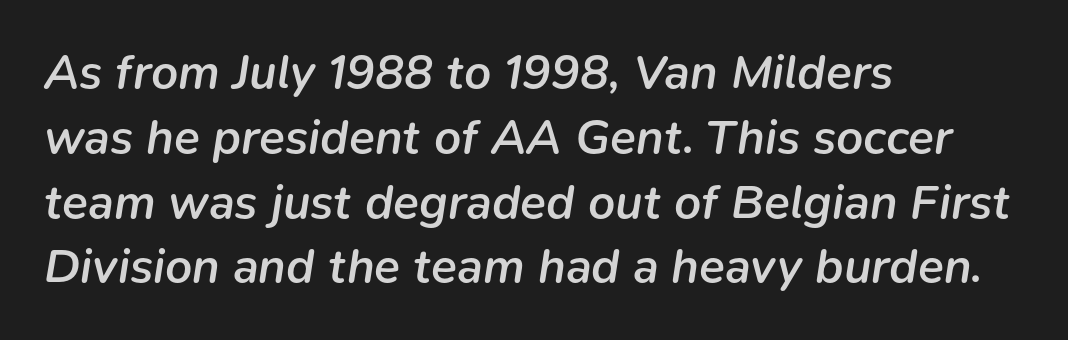
The image shows 48 px semibold type, italic (leaning right); set left-aligned, normal line spacing (1.35x), normal letter spacing, not underlined; low stroke contrast and a medium x-height.
